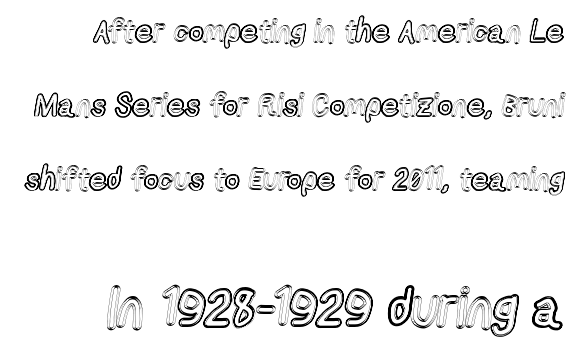
The image shows 54 px condensed type; set loose line spacing (2.39x), normal letter spacing, not underlined; the second (bottom) block is 1.74x larger; a medium x-height.
